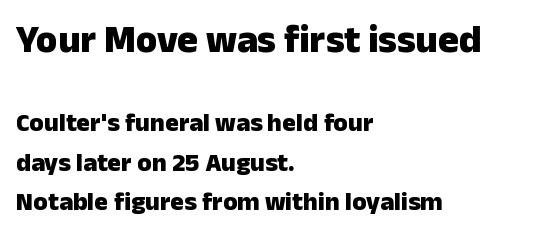
When letters stand straight like this, we call the style roman or upright. I'd call this a sans setting — the letters go barefoot. Note the varied advance widths — an 'i' is clearly narrower than an 'm'. Character size in the leading block exceeds that of the trailing block. The specimen omits any rule beneath the text block's lines.
